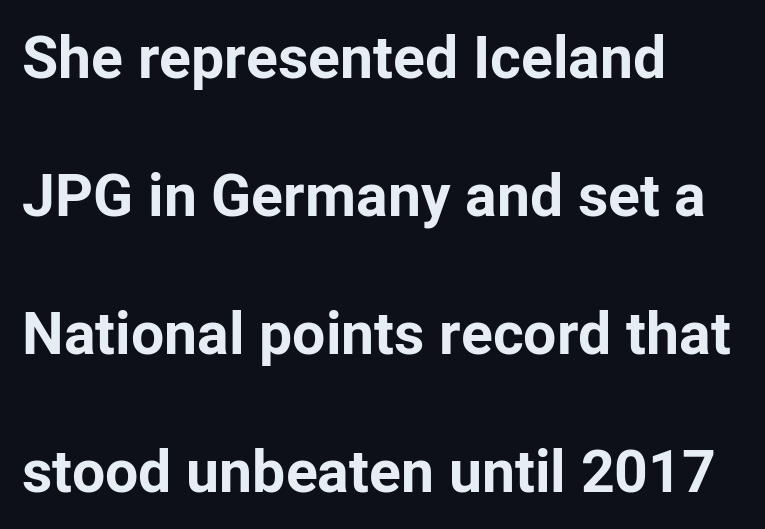
{"serif": "no", "italic": "no", "bold": "yes", "weight": "bold", "width": "normal", "stroke_contrast": "low", "x_height": "medium", "monospaced": "no", "underline": "no", "align": "left", "line_spacing": "loose", "line_spacing_ratio": 2.34, "letter_spacing": "normal", "letter_spacing_em": 0.0, "glyph_px": 59}
